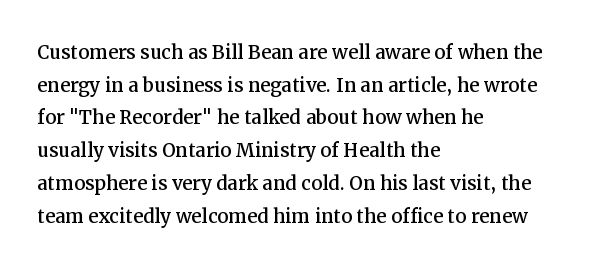
The tracking reads as untouched default to a designer's eye. Has an underline been added? It has not. Where is the straight margin? On the left. A typesetter would call this leading conventional body-copy spacing.
